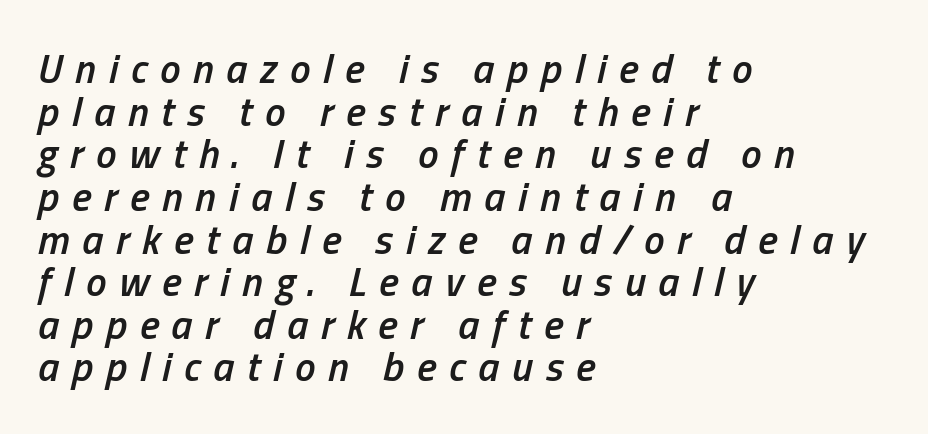
Q: Is the text bold? A: Semi-bold.
Q: Is the text italic (slanted)? A: Yes, it leans right by about 13 degrees.
Q: Is the text underlined? A: No.
Q: How is the paragraph aligned? A: Left-aligned.
Q: Is the spacing between letters normal or unusually wide? A: Unusually wide.
Q: Is the spacing between lines tight, normal or loose? A: Tight.
Q: Width (condensed, normal, or wide)? A: Condensed.
Q: Stroke contrast? A: Low.
Q: x-height? A: Medium.
Q: Monospaced? A: No.
